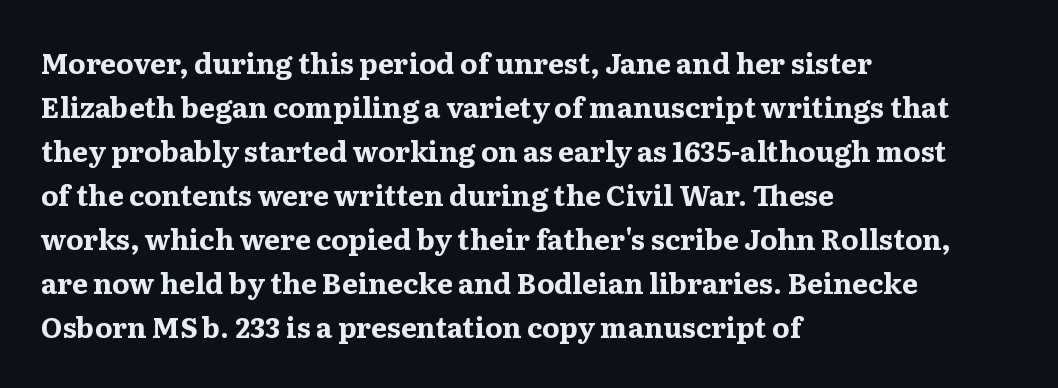
Q: Is the text bold? A: Yes.
Q: Is the text italic (slanted)? A: No, it is upright.
Q: Is the typeface a serif or a sans-serif typeface? A: Serif.
Q: Is the text underlined? A: No.
Q: How is the paragraph aligned? A: Left-aligned.
Q: Is the spacing between letters normal or unusually wide? A: Normal.
Q: Is the spacing between lines tight, normal or loose? A: Normal.
Q: Width (condensed, normal, or wide)? A: Wide.
Q: Stroke contrast? A: Medium.
Q: x-height? A: Medium.
Q: Monospaced? A: No.
